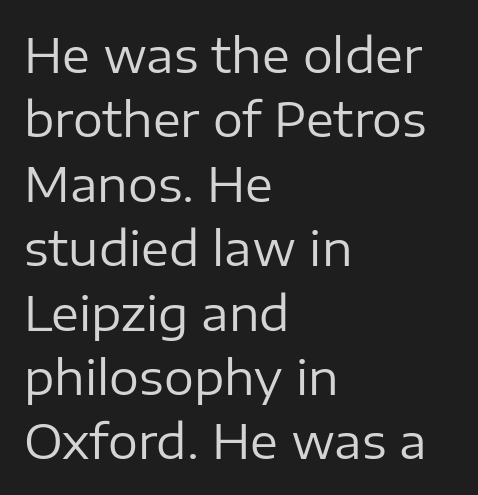
Q: Is the text bold? A: No.
Q: Is the text italic (slanted)? A: No, it is upright.
Q: Is the typeface a serif or a sans-serif typeface? A: Sans-serif.
Q: Is the text underlined? A: No.
Q: How is the paragraph aligned? A: Left-aligned.
Q: Is the spacing between letters normal or unusually wide? A: Normal.
Q: Is the spacing between lines tight, normal or loose? A: Normal.
Q: Width (condensed, normal, or wide)? A: Normal.
Q: Stroke contrast? A: Low.
Q: x-height? A: Medium.
Q: Monospaced? A: No.
